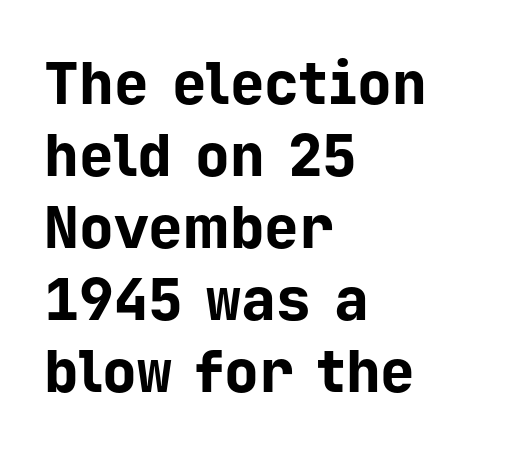
Q: Is the text bold? A: Yes.
Q: Is the text italic (slanted)? A: No, it is upright.
Q: Is the typeface a serif or a sans-serif typeface? A: Sans-serif.
Q: Is the text underlined? A: No.
Q: How is the paragraph aligned? A: Left-aligned.
Q: Is the spacing between letters normal or unusually wide? A: Normal.
Q: Width (condensed, normal, or wide)? A: Normal.
Q: Stroke contrast? A: Low.
Q: x-height? A: Medium.
Q: Monospaced? A: Yes.
